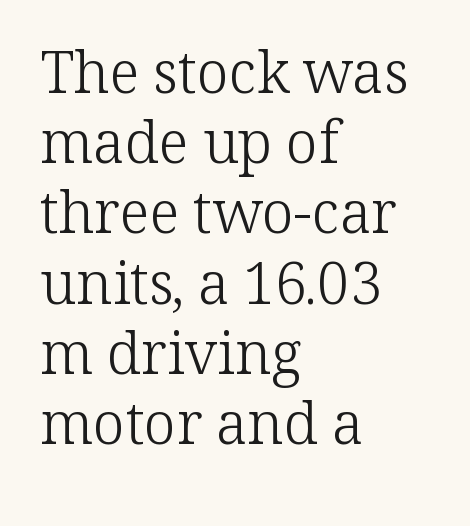
{"serif": "yes", "italic": "no", "bold": "no", "weight": "light", "width": "normal", "stroke_contrast": "low", "x_height": "medium", "monospaced": "no", "underline": "no", "align": "left", "line_spacing_ratio": 1.21, "letter_spacing": "normal", "letter_spacing_em": 0.0, "glyph_px": 58}
